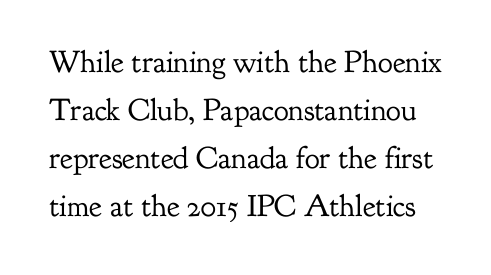
Q: Is the text bold? A: No.
Q: Is the text italic (slanted)? A: No, it is upright.
Q: Is the typeface a serif or a sans-serif typeface? A: Serif.
Q: Is the text underlined? A: No.
Q: Is the spacing between letters normal or unusually wide? A: Normal.
Q: Is the spacing between lines tight, normal or loose? A: Normal.
Q: Width (condensed, normal, or wide)? A: Normal.
Q: Stroke contrast? A: Low.
Q: x-height? A: Small.
Q: Monospaced? A: No.
